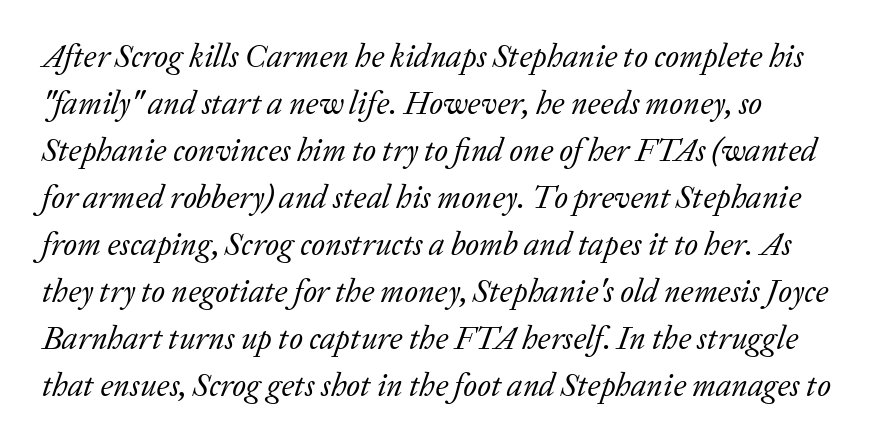
Rendered with sloped, italic letterforms. The letters advance in unequal steps, a hallmark of proportional type. The specimen omits any rule beneath the text block's lines. This sample keeps an unexceptional amount of space between lines.
